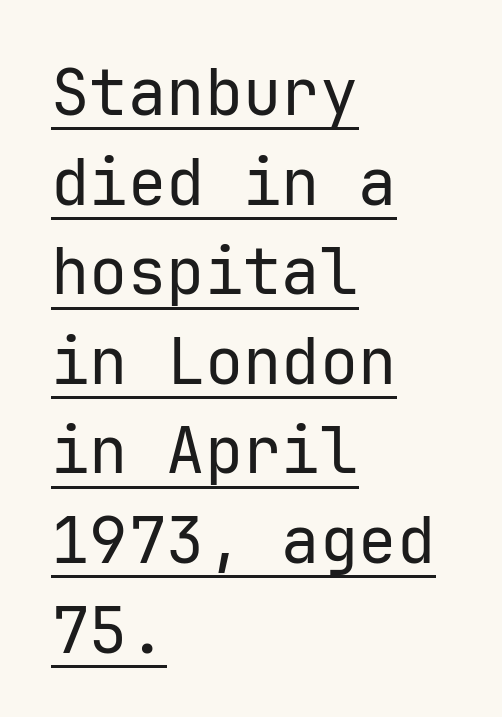
{"serif": "no", "italic": "no", "bold": "no", "weight": "regular", "width": "normal", "stroke_contrast": "low", "x_height": "medium", "monospaced": "yes", "underline": "yes", "align": "left", "line_spacing": "normal", "line_spacing_ratio": 1.4, "letter_spacing": "normal", "letter_spacing_em": 0.0, "glyph_px": 64}
